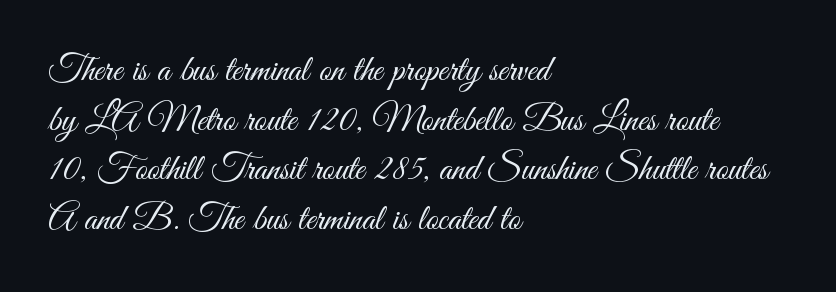
Only glyphs here, with clear space below each row. Honestly, the letter spacing is just normal — you wouldn't notice it. Caption: multi-line text, flush left, ragged right. Summary of vertical rhythm: regular, with standard interline spacing.
